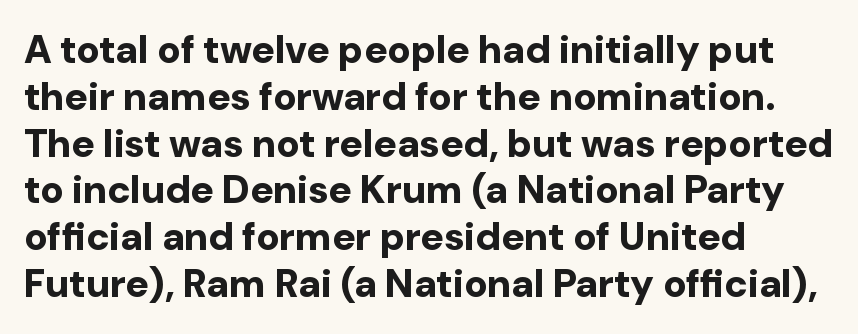
{"serif": "no", "italic": "no", "bold": "yes", "weight": "bold", "width": "normal", "stroke_contrast": "low", "x_height": "medium", "monospaced": "no", "underline": "no", "align": "left", "line_spacing_ratio": 1.2, "letter_spacing": "normal", "letter_spacing_em": 0.0, "glyph_px": 39}
